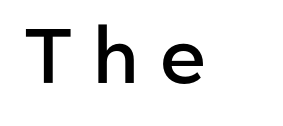
Italic? Not at all — the glyphs are vertical. The passage shown has open, widely tracked lettering throughout. The passage shown is typed in a proportional face where columns would drift. Each glyph is drawn with semibold strokes, heavier than normal yet not fully bold. Font category for this specimen: sans-serif.
